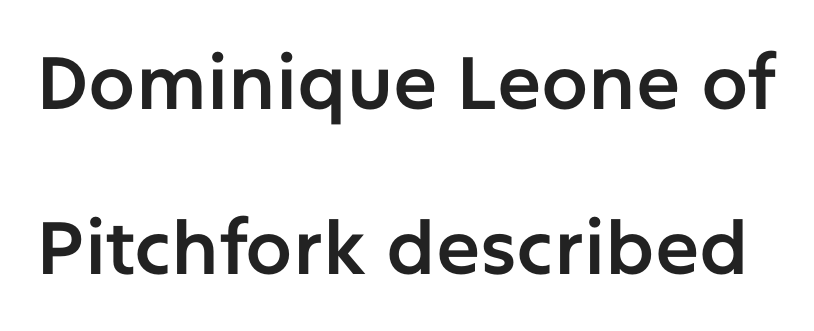
The image shows 74 px sans-serif type, upright; set loose line spacing (2.23x), normal letter spacing, not underlined; low stroke contrast and a medium x-height.
